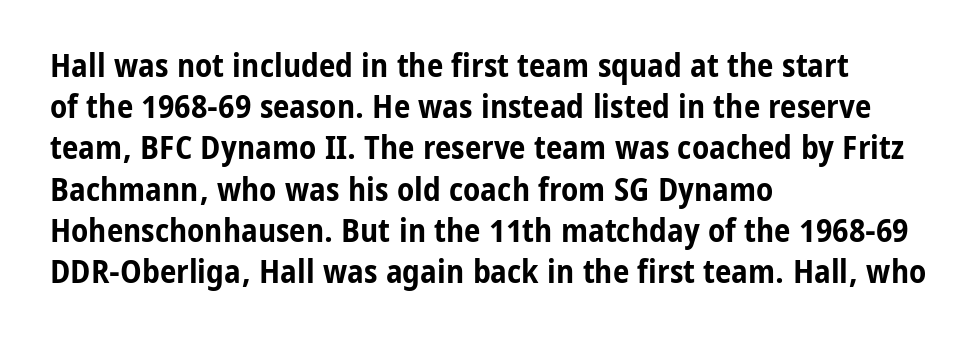
{"serif": "no", "italic": "no", "bold": "yes", "weight": "bold", "width": "condensed", "stroke_contrast": "low", "x_height": "medium", "monospaced": "no", "underline": "no", "align": "left", "line_spacing": "normal", "line_spacing_ratio": 1.25, "letter_spacing": "normal", "letter_spacing_em": 0.0, "glyph_px": 33}
